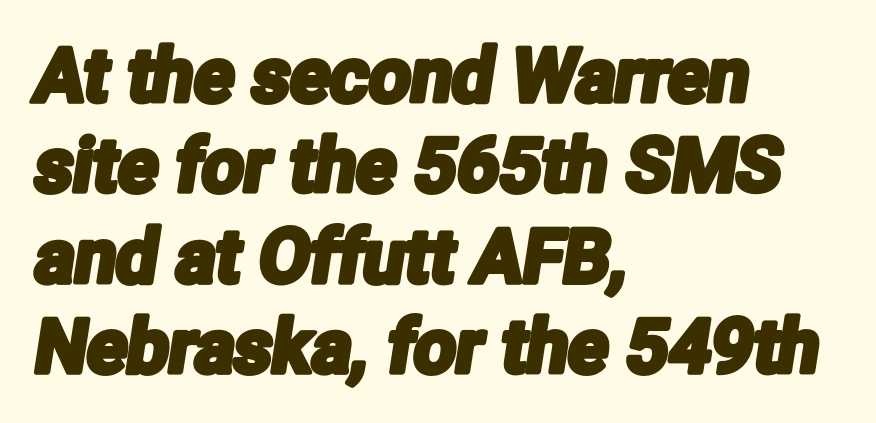
The image shows 74 px condensed sans-serif type; set left-aligned, line spacing 1.22x, normal letter spacing, not underlined; low stroke contrast and a medium x-height.
